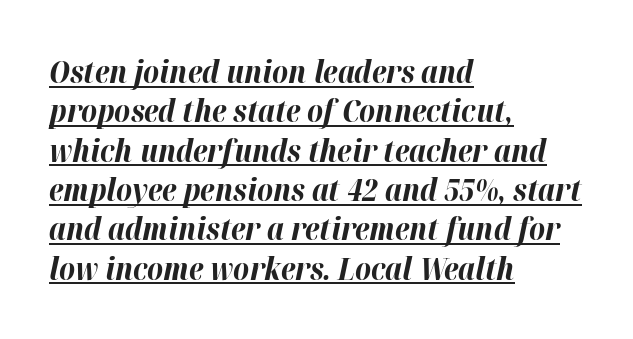
The image shows 31 px bold type, italic (leaning right); set left-aligned, normal line spacing (1.27x), normal letter spacing, underlined; high stroke contrast and a medium x-height.
